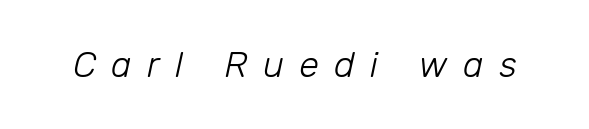
The strip under each line holds only bare page. The face used here is proportionally spaced, like ordinary book or web type. Stroke thickness stays within the range of a standard reading face or lighter. The text carries the slant typical of an italic or oblique font. Letter spacing: wide.
